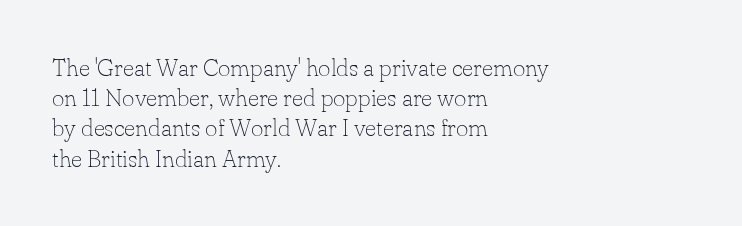
{"italic": "no", "bold": "no", "underline": "no", "align": "left", "line_spacing": "normal", "line_spacing_ratio": 1.26, "letter_spacing": "normal", "letter_spacing_em": 0.0, "glyph_px": 24}
